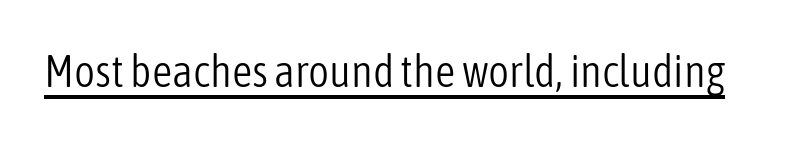
{"serif": "no", "italic": "no", "bold": "no", "weight": "light", "width": "condensed", "stroke_contrast": "low", "x_height": "medium", "monospaced": "no", "underline": "yes", "letter_spacing": "normal", "letter_spacing_em": 0.0, "glyph_px": 45}
